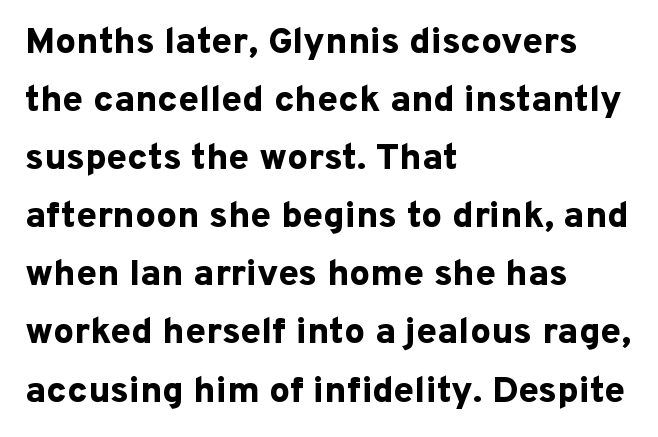
{"serif": "no", "italic": "no", "bold": "yes", "weight": "bold", "width": "normal", "stroke_contrast": "low", "x_height": "medium", "monospaced": "no", "underline": "no", "align": "left", "line_spacing": "normal", "line_spacing_ratio": 1.57, "letter_spacing": "normal", "letter_spacing_em": 0.0, "glyph_px": 37}
